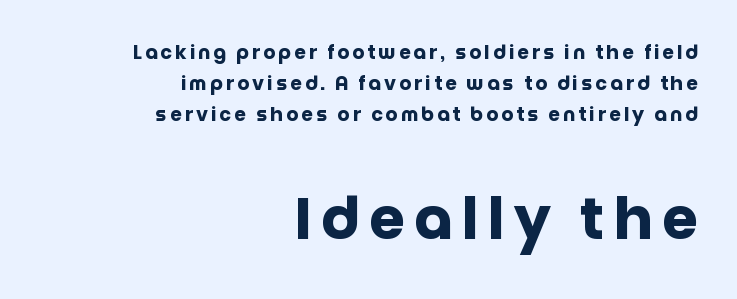
Proportional: the letters do not fall into vertical columns. Is this a sans? Yes — the strokes have no serifs. The foot of each line stays bare and open. Posture: straight, roman, zero tilt.
